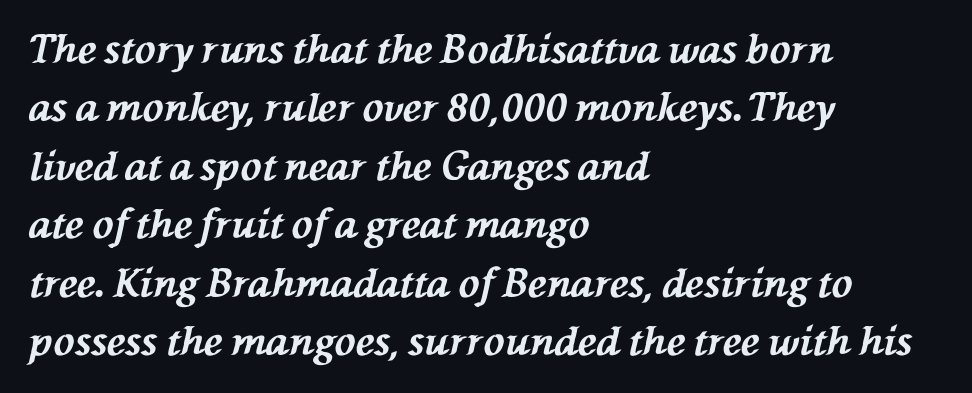
{"italic": "yes", "lean": "left", "slant_degrees": 76, "bold": "yes", "weight": "bold", "width": "normal", "stroke_contrast": "medium", "x_height": "medium", "monospaced": "no", "underline": "no", "align": "left", "line_spacing": "normal", "line_spacing_ratio": 1.5, "letter_spacing": "normal", "letter_spacing_em": 0.0, "glyph_px": 39}
